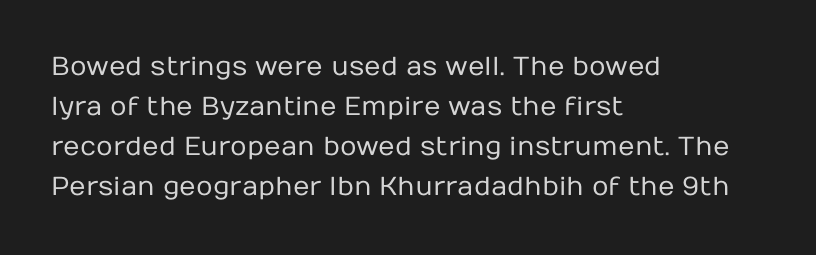
The image shows 26 px text type, upright; set left-aligned, normal line spacing (1.54x), normal letter spacing, not underlined.
